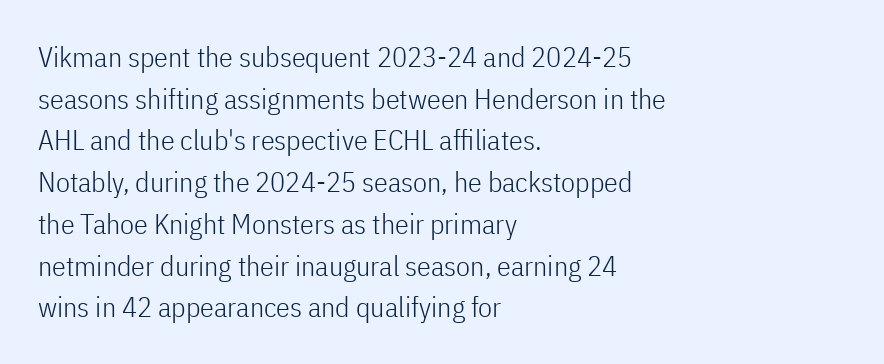
No extra tracking has been applied to these lines. Do the characters align in a grid? No, the font is proportional. The space beneath each line is pristine and unruled. Serif or sans? Sans — the stroke terminals are bare. Line spacing here is normal. Upright lettering throughout.
